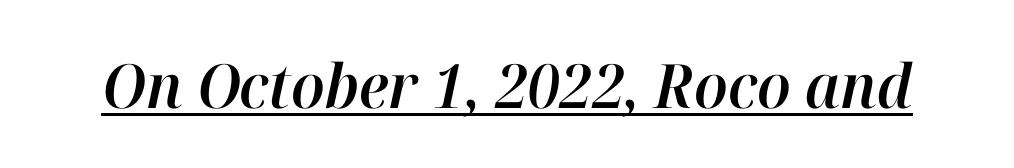
The image shows 61 px text type, italic (leaning right); set normal letter spacing, underlined; high stroke contrast and a medium x-height.
